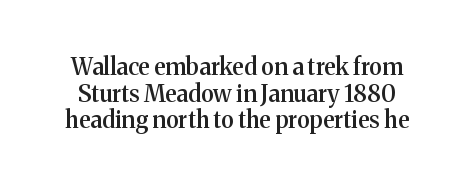
Is the letter spacing exaggerated? No — it looks like the ordinary default. The characters look somewhat weighty, a semibold short of true bold. The strip under each line holds only bare page. No italicization has been applied; the sample stays upright.
